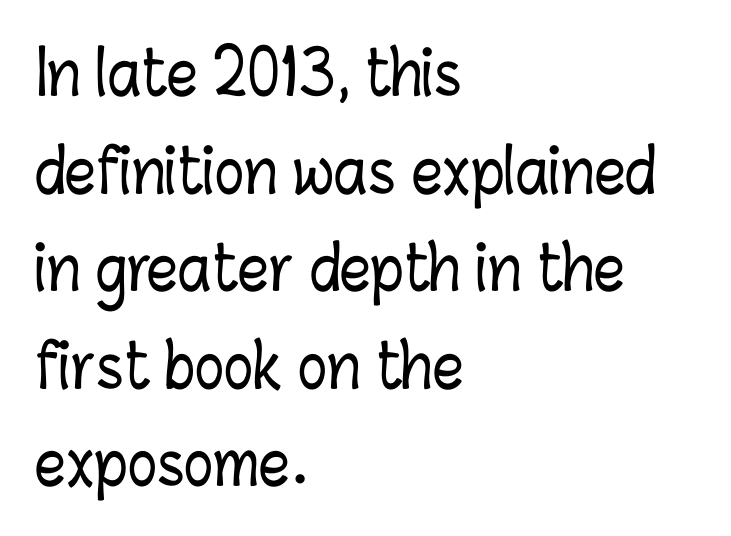
Is the letter spacing exaggerated? No — it looks like the ordinary default. Rule under the text: the space is simply empty. You can tell it's not italic because the verticals are truly vertical. Regular leading.
